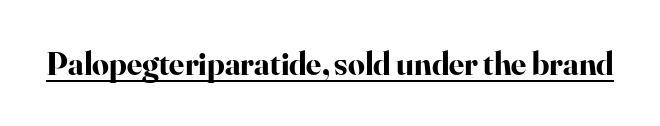
Q: Is the text bold? A: Yes.
Q: Is the text italic (slanted)? A: No, it is upright.
Q: Is the typeface a serif or a sans-serif typeface? A: Serif.
Q: Is the text underlined? A: Yes.
Q: Is the spacing between letters normal or unusually wide? A: Normal.
Q: Width (condensed, normal, or wide)? A: Normal.
Q: Stroke contrast? A: High.
Q: x-height? A: Small.
Q: Monospaced? A: No.
